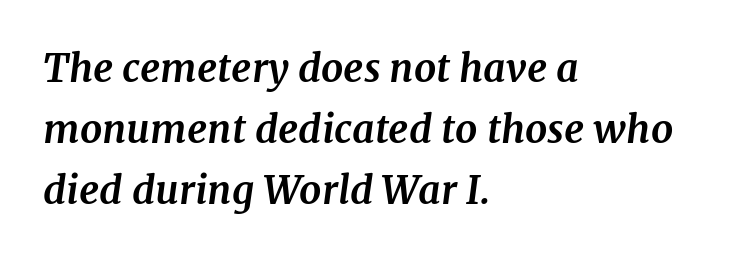
{"serif": "yes", "italic": "yes", "lean": "right", "slant_degrees": 7, "bold": "yes", "weight": "bold", "width": "normal", "stroke_contrast": "medium", "x_height": "medium", "monospaced": "no", "underline": "no", "align": "left", "line_spacing": "normal", "line_spacing_ratio": 1.57, "letter_spacing": "normal", "letter_spacing_em": 0.0, "glyph_px": 39}
